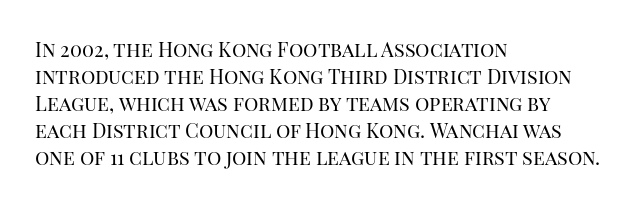
{"italic": "no", "bold": "no", "underline": "no", "align": "left", "line_spacing": "normal", "line_spacing_ratio": 1.35, "letter_spacing": "normal", "letter_spacing_em": 0.0, "glyph_px": 20}
